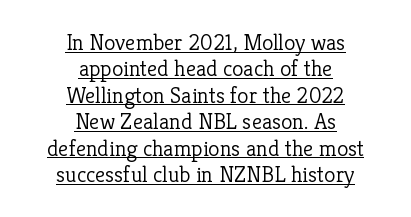
Caption: multi-line text, centered on the measure. The letterforms sit shoulder to shoulder at normal distance. The specimen reads as upright at a glance. A quiet, ordinary-to-light weight characterises the typeface. This is underlined copy, the kind a proofreader might mark for attention. The designer dialed line spacing down below the default.
